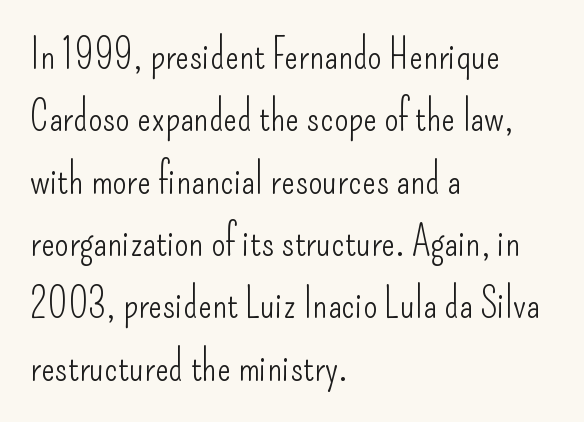
The image shows 41 px light, condensed sans-serif type, upright; set left-aligned, normal line spacing (1.52x), normal letter spacing, not underlined; low stroke contrast and a small x-height.
